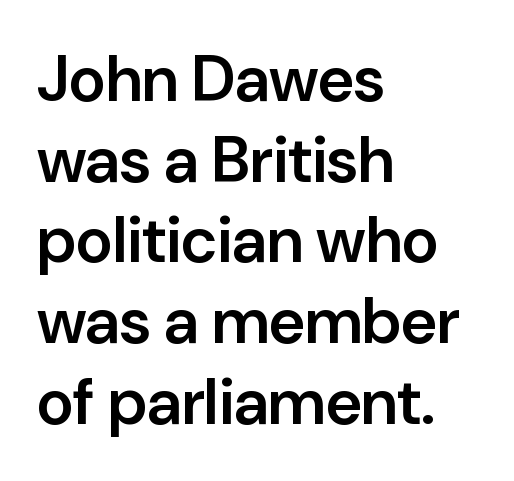
Q: Is the text bold? A: Semi-bold.
Q: Is the text italic (slanted)? A: No, it is upright.
Q: Is the typeface a serif or a sans-serif typeface? A: Sans-serif.
Q: Is the text underlined? A: No.
Q: How is the paragraph aligned? A: Left-aligned.
Q: Is the spacing between letters normal or unusually wide? A: Normal.
Q: Is the spacing between lines tight, normal or loose? A: Normal.
Q: Width (condensed, normal, or wide)? A: Normal.
Q: Stroke contrast? A: Low.
Q: x-height? A: Medium.
Q: Monospaced? A: No.
